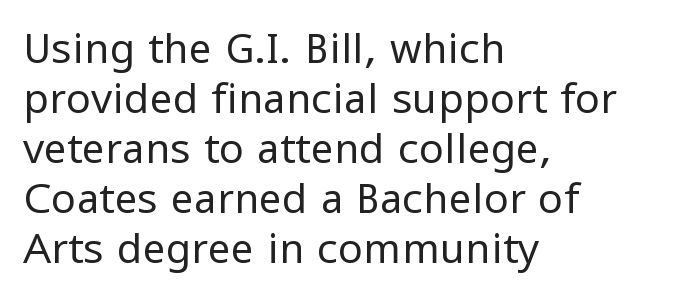
The image shows 41 px regular-weight sans-serif type, upright; set left-aligned, line spacing 1.22x, normal letter spacing, not underlined; low stroke contrast and a medium x-height.
